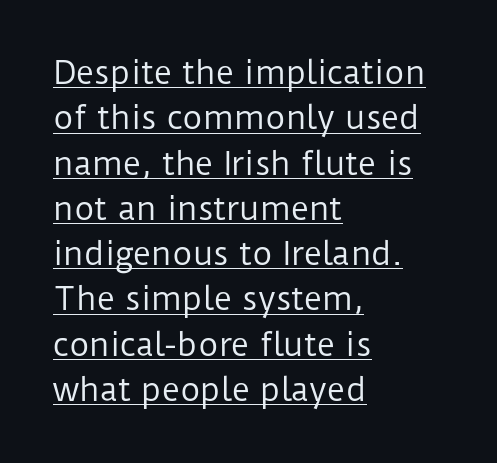
Nope, not italic — everything's standing straight. The designer left line spacing at the default. Examine the stroke ends and you'll find no serifs. Spacing verdict: proportional, widths tailored to each character. Notice how the passage keeps a crisp vertical edge on the left only. Tracking value appears to be zero — textbook default spacing.
